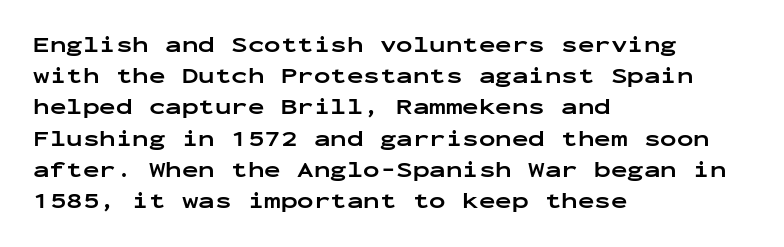
Q: Is the text bold? A: Yes.
Q: Is the text italic (slanted)? A: No, it is upright.
Q: Is the text underlined? A: No.
Q: How is the paragraph aligned? A: Left-aligned.
Q: Is the spacing between letters normal or unusually wide? A: Normal.
Q: Is the spacing between lines tight, normal or loose? A: Normal.
